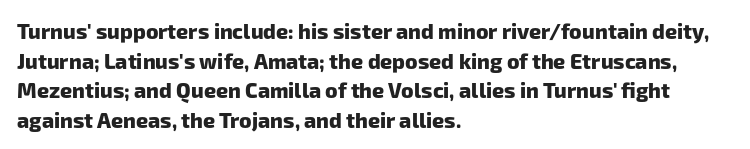
Q: Is the text bold? A: Yes.
Q: Is the text underlined? A: No.
Q: How is the paragraph aligned? A: Left-aligned.
Q: Is the spacing between letters normal or unusually wide? A: Normal.
Q: Is the spacing between lines tight, normal or loose? A: Normal.
